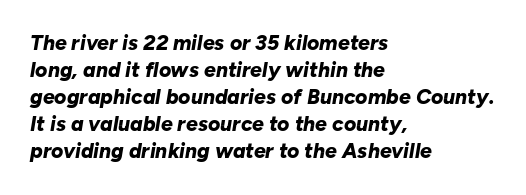
The image shows 21 px bold type, italic (leaning right); set left-aligned, normal line spacing (1.29x), normal letter spacing, not underlined.
